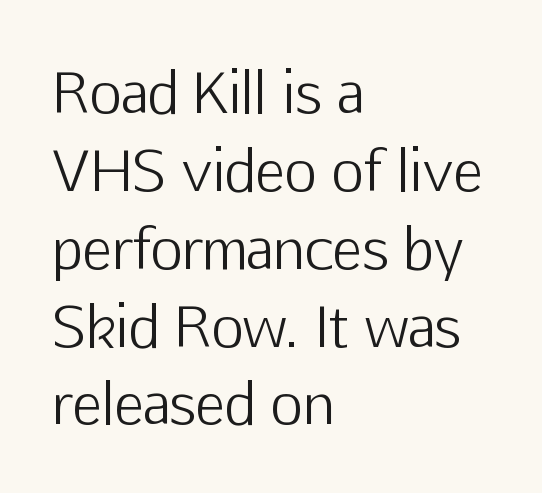
Has an underline been added? It has not. The vertical gap from one line to the next is medium. Standard letterfit; no display-style spreading of the glyphs. Italic: no, the glyphs are upright roman. Each stroke keeps to a modest, everyday thickness or less.
